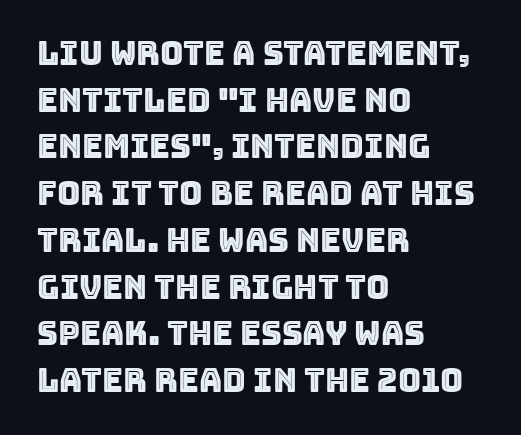
The image shows 32 px text type, upright; set left-aligned, normal line spacing (1.46x), normal letter spacing, not underlined; a large x-height.
